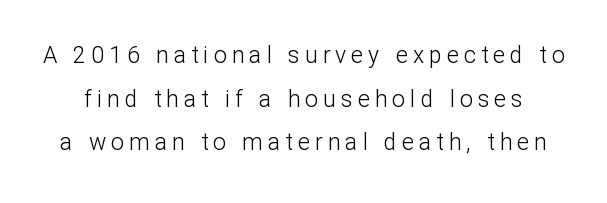
Q: Is the text bold? A: No.
Q: Is the text italic (slanted)? A: No, it is upright.
Q: Is the text underlined? A: No.
Q: Is the spacing between letters normal or unusually wide? A: Unusually wide.
Q: Is the spacing between lines tight, normal or loose? A: Loose.
